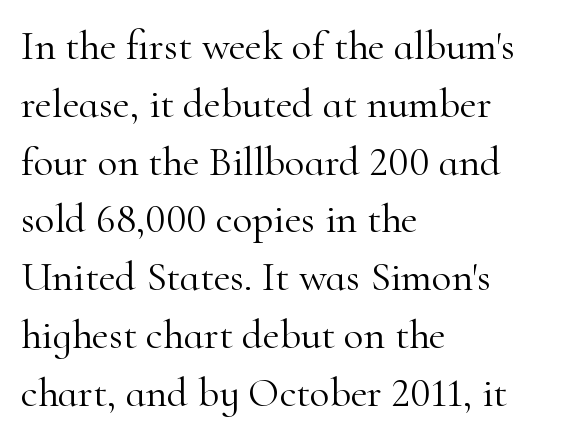
The image shows 41 px light serif type, upright; set left-aligned, normal line spacing (1.41x), normal letter spacing, not underlined; high stroke contrast and a small x-height.
